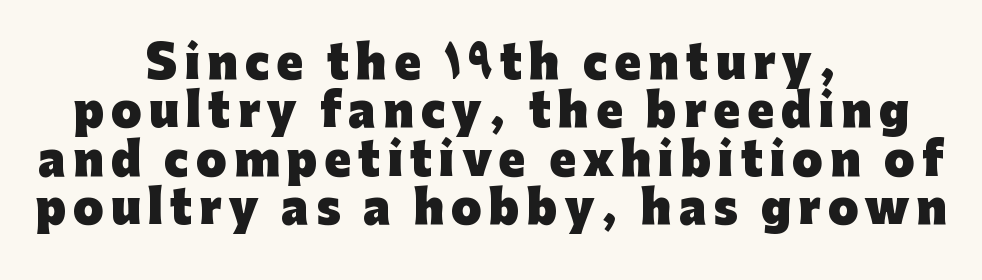
Q: Is the text bold? A: Yes.
Q: Is the text italic (slanted)? A: No, it is upright.
Q: Is the typeface a serif or a sans-serif typeface? A: Sans-serif.
Q: Is the text underlined? A: No.
Q: How is the paragraph aligned? A: Centered.
Q: Is the spacing between lines tight, normal or loose? A: Tight.
Q: Width (condensed, normal, or wide)? A: Normal.
Q: Stroke contrast? A: Low.
Q: x-height? A: Medium.
Q: Monospaced? A: No.
